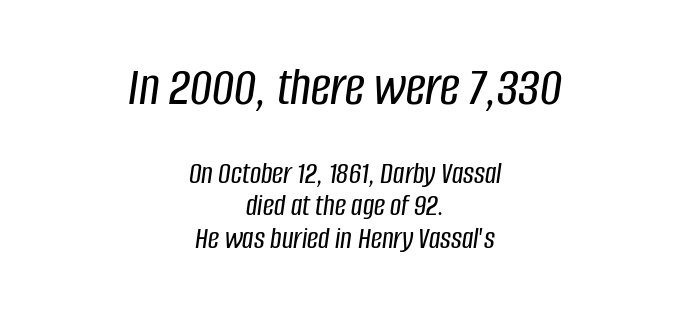
The image shows 55 px condensed type, italic (leaning right); set centered, tight line spacing (1.04x), normal letter spacing, not underlined; the first (top) block is 1.77x larger; low stroke contrast and a large x-height.
